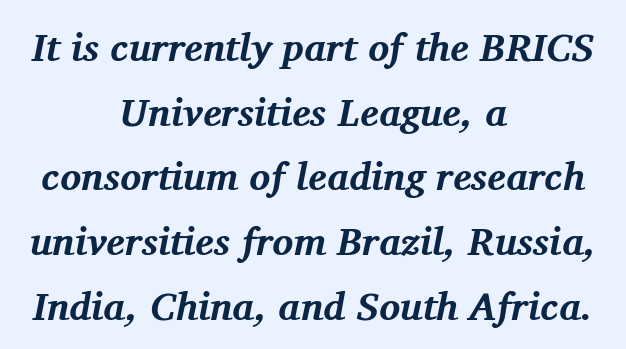
Q: Is the text bold? A: Yes.
Q: Is the text italic (slanted)? A: Yes, it leans right by about 11 degrees.
Q: Is the typeface a serif or a sans-serif typeface? A: Serif.
Q: Is the text underlined? A: No.
Q: How is the paragraph aligned? A: Centered.
Q: Is the spacing between letters normal or unusually wide? A: Normal.
Q: Is the spacing between lines tight, normal or loose? A: Normal.
Q: Width (condensed, normal, or wide)? A: Normal.
Q: Stroke contrast? A: Medium.
Q: x-height? A: Medium.
Q: Monospaced? A: No.
